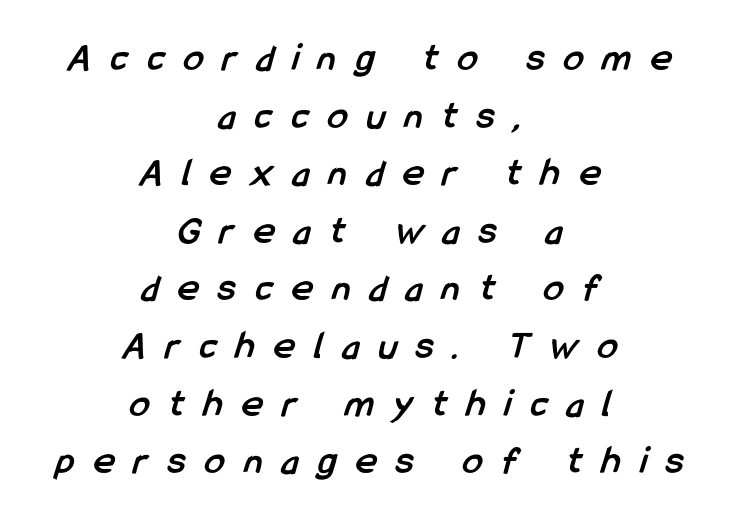
Q: Is the text bold? A: Yes.
Q: Is the typeface a serif or a sans-serif typeface? A: Sans-serif.
Q: Is the text underlined? A: No.
Q: How is the paragraph aligned? A: Centered.
Q: Is the spacing between letters normal or unusually wide? A: Unusually wide.
Q: Is the spacing between lines tight, normal or loose? A: Normal.
Q: Width (condensed, normal, or wide)? A: Condensed.
Q: Stroke contrast? A: Low.
Q: x-height? A: Medium.
Q: Monospaced? A: No.
